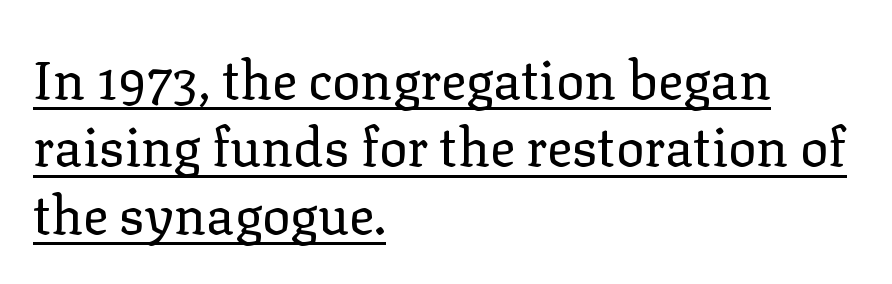
Q: Is the text bold? A: No.
Q: Is the text italic (slanted)? A: No, it is upright.
Q: Is the typeface a serif or a sans-serif typeface? A: Serif.
Q: Is the text underlined? A: Yes.
Q: How is the paragraph aligned? A: Left-aligned.
Q: Is the spacing between letters normal or unusually wide? A: Normal.
Q: Is the spacing between lines tight, normal or loose? A: Normal.
Q: Width (condensed, normal, or wide)? A: Normal.
Q: Stroke contrast? A: Low.
Q: x-height? A: Medium.
Q: Monospaced? A: No.
